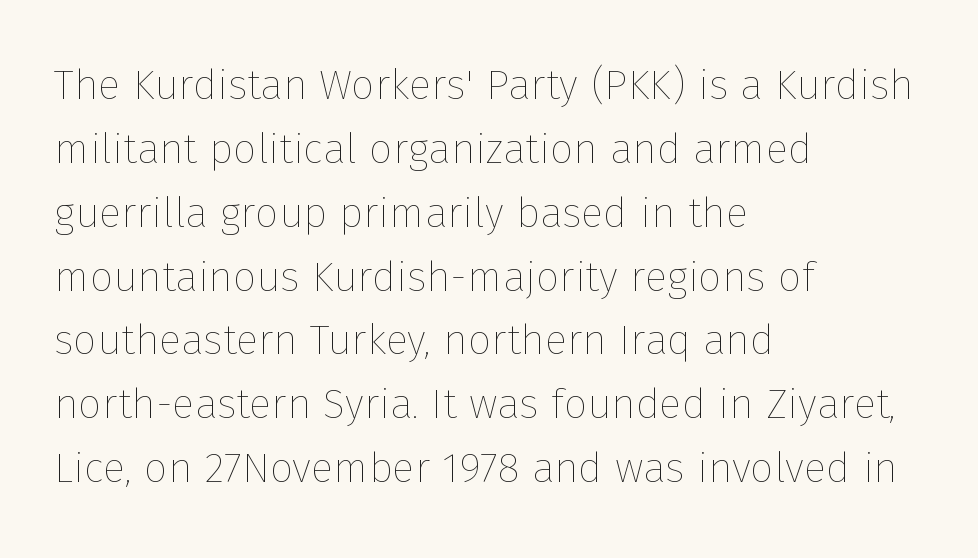
Q: Is the text bold? A: No.
Q: Is the text italic (slanted)? A: No, it is upright.
Q: Is the text underlined? A: No.
Q: How is the paragraph aligned? A: Left-aligned.
Q: Is the spacing between letters normal or unusually wide? A: Normal.
Q: Is the spacing between lines tight, normal or loose? A: Normal.
Q: Width (condensed, normal, or wide)? A: Normal.
Q: Stroke contrast? A: Low.
Q: x-height? A: Medium.
Q: Monospaced? A: No.
